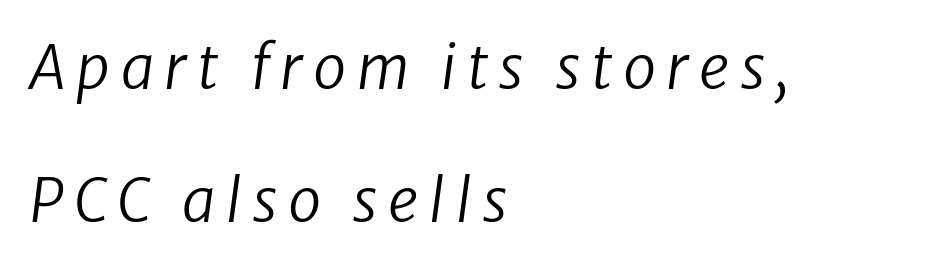
Baseline-to-baseline distance is far greater than the letter height. Has an underline been added? It has not. Typeset ragged right — the left edge is the straight one. Summary of weight: not heavy and not bold. This sample uses an oblique cut, with every glyph tilted off the vertical.
